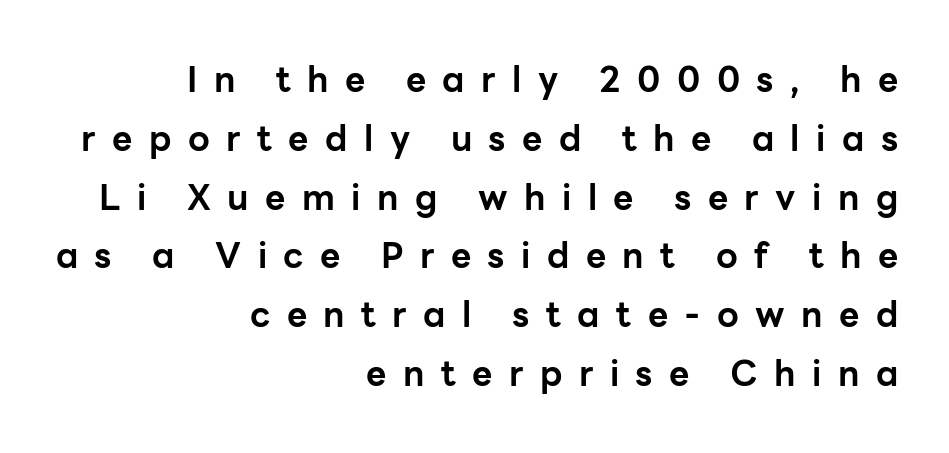
Here the glyphs are tracked loosely, breaking word shapes into spaced letters. Typographically, this falls in the sans-serif category. Compared with a flush-left layout, this one pins lines to the opposite, right side. The rendering uses a moderate line-height, typical for paragraphs.
